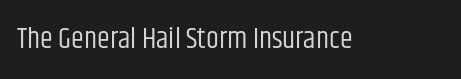
Notice how the stems are strictly vertical — no italics here. This is not heavy type; no bold has been used. The specimen omits any rule beneath the text block's lines. In terms of letterform style, serifs are entirely absent. Is this a fixed-width face? No — the glyphs have proportional, varying widths. No extra tracking has been applied to these lines.
